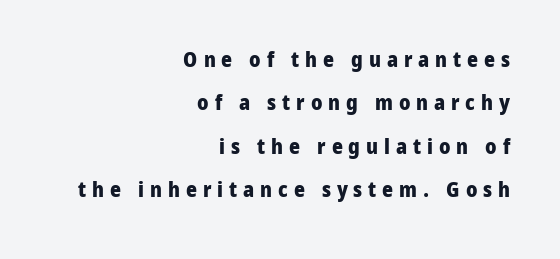
The image shows 21 px bold type, upright; set right-aligned, loose line spacing (2.06x), unusually wide letter spacing (+0.28 em), not underlined.
